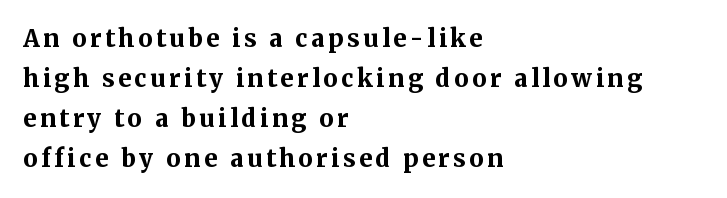
The image shows 24 px bold type, upright; set left-aligned, normal line spacing (1.67x), not underlined.
